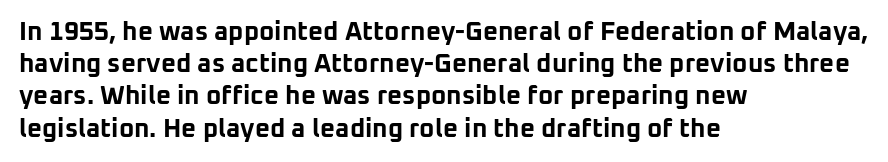
The image shows 26 px bold type, upright; set left-aligned, line spacing 1.24x, normal letter spacing, not underlined.
